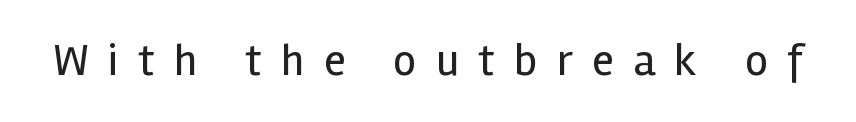
The image shows 45 px regular-weight sans-serif type, upright; set unusually wide letter spacing (+0.43 em), not underlined; a medium x-height.
